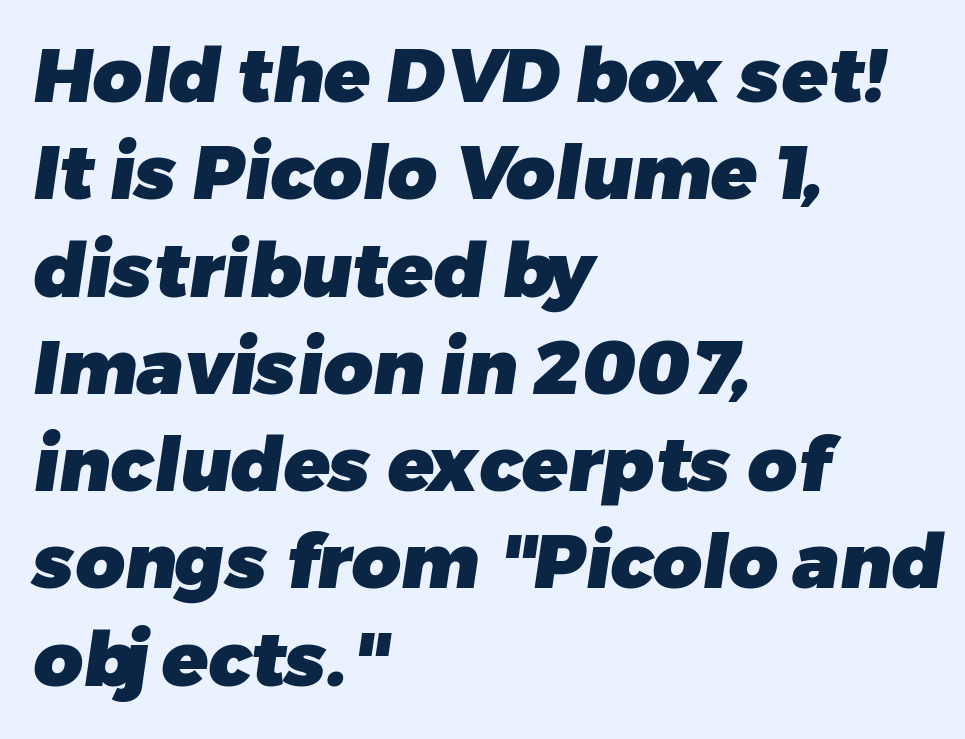
Q: Is the text bold? A: Yes.
Q: Is the typeface a serif or a sans-serif typeface? A: Sans-serif.
Q: Is the text underlined? A: No.
Q: How is the paragraph aligned? A: Left-aligned.
Q: Is the spacing between letters normal or unusually wide? A: Normal.
Q: Is the spacing between lines tight, normal or loose? A: Normal.
Q: Width (condensed, normal, or wide)? A: Normal.
Q: Stroke contrast? A: Low.
Q: x-height? A: Medium.
Q: Monospaced? A: No.
